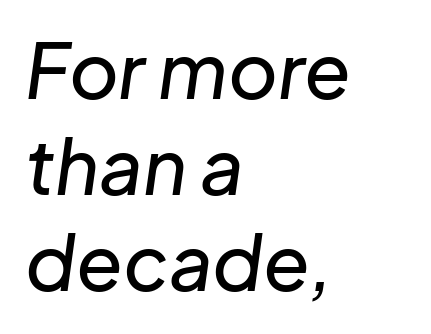
{"italic": "yes", "lean": "right", "slant_degrees": 8, "width": "normal", "stroke_contrast": "low", "x_height": "medium", "monospaced": "no", "underline": "no", "align": "left", "line_spacing": "normal", "line_spacing_ratio": 1.26, "letter_spacing": "normal", "letter_spacing_em": 0.0, "glyph_px": 76}
